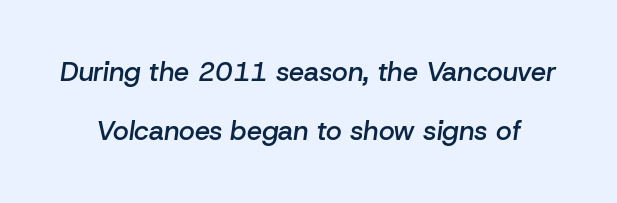
{"italic": "yes", "lean": "right", "slant_degrees": 8, "bold": "semi", "underline": "no", "line_spacing": "loose", "line_spacing_ratio": 2.2, "letter_spacing": "normal", "letter_spacing_em": 0.0, "glyph_px": 27}
